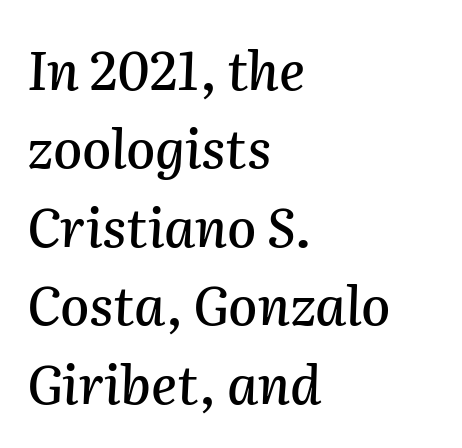
Q: Is the text italic (slanted)? A: Yes, it leans right by about 2 degrees.
Q: Is the text underlined? A: No.
Q: How is the paragraph aligned? A: Left-aligned.
Q: Is the spacing between letters normal or unusually wide? A: Normal.
Q: Is the spacing between lines tight, normal or loose? A: Normal.
Q: Width (condensed, normal, or wide)? A: Normal.
Q: Stroke contrast? A: Medium.
Q: x-height? A: Medium.
Q: Monospaced? A: No.
